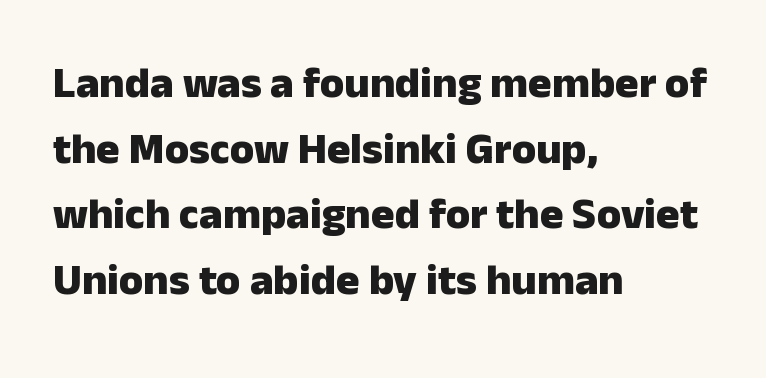
The font's upright variant was chosen for this text. Honestly, the letter spacing is just normal — you wouldn't notice it. The characters display no serif detailing; their extremities are plain. Here the designer chose a conventional face with non-uniform glyph widths.
